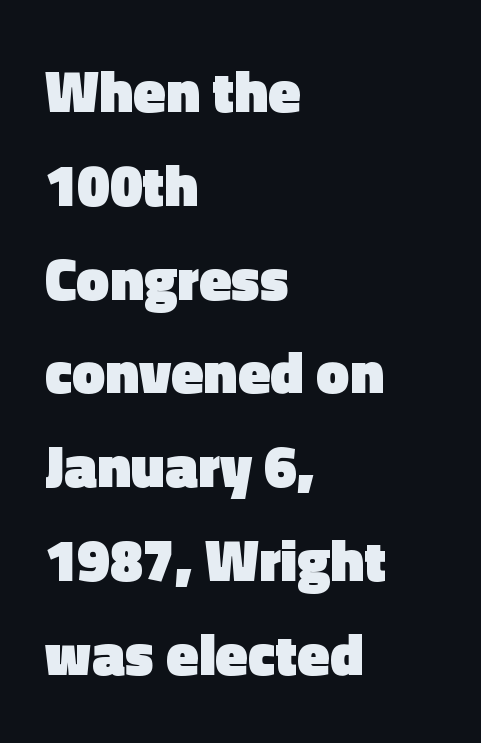
{"serif": "no", "italic": "no", "bold": "yes", "weight": "heavy", "width": "normal", "x_height": "medium", "monospaced": "no", "underline": "no", "align": "left", "line_spacing": "normal", "line_spacing_ratio": 1.59, "letter_spacing": "normal", "letter_spacing_em": 0.0, "glyph_px": 59}
